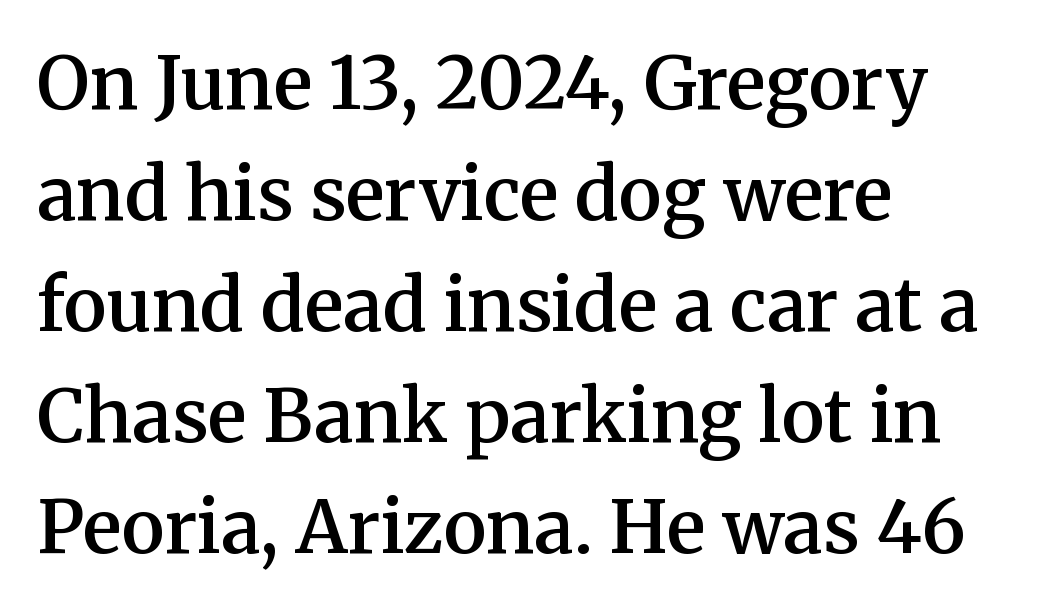
In CSS terms this would be text-align: left. Stroke thickness is moderately raised; the sample reads as semibold. The line texture is even and compact thanks to regular tracking. This rendering employs a face with finishing strokes, i.e., a serif. Students, observe: this is what conventionally led text looks like. Varying glyph widths throughout — classic text-font behaviour.
